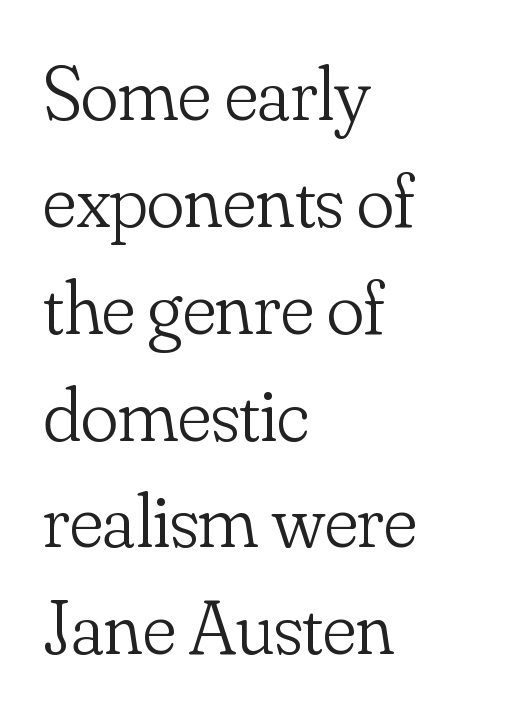
Q: Is the text bold? A: No.
Q: Is the text italic (slanted)? A: No, it is upright.
Q: Is the typeface a serif or a sans-serif typeface? A: Serif.
Q: Is the text underlined? A: No.
Q: How is the paragraph aligned? A: Left-aligned.
Q: Is the spacing between letters normal or unusually wide? A: Normal.
Q: Is the spacing between lines tight, normal or loose? A: Normal.
Q: Width (condensed, normal, or wide)? A: Normal.
Q: Stroke contrast? A: Low.
Q: x-height? A: Small.
Q: Monospaced? A: No.
